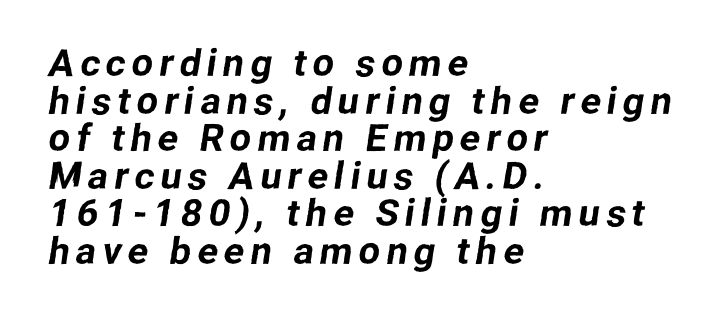
The image shows 38 px sans-serif type; set left-aligned, tight line spacing (0.99x), not underlined; low stroke contrast and a medium x-height.
